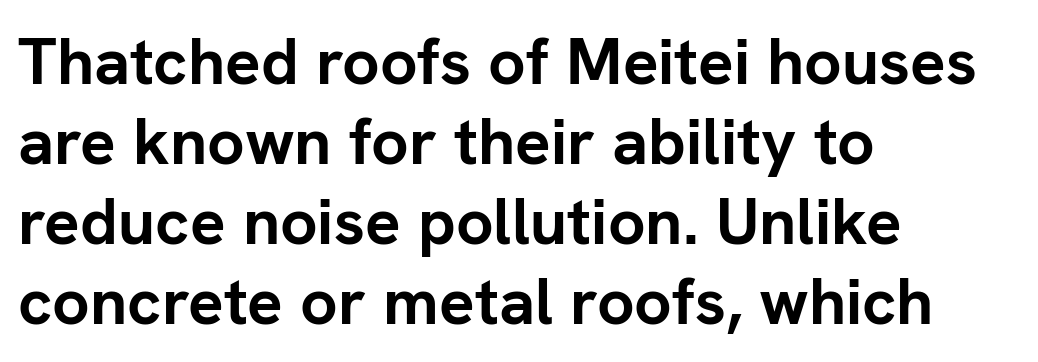
{"serif": "no", "italic": "no", "bold": "yes", "weight": "semibold", "width": "normal", "stroke_contrast": "low", "x_height": "medium", "monospaced": "no", "underline": "no", "align": "left", "line_spacing_ratio": 1.21, "letter_spacing": "normal", "letter_spacing_em": 0.0, "glyph_px": 66}
